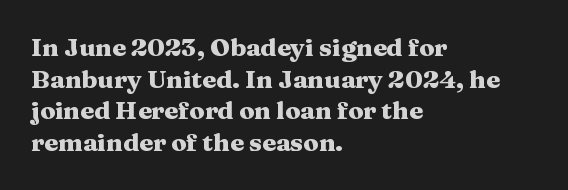
{"italic": "no", "bold": "yes", "underline": "no", "align": "left", "line_spacing": "normal", "line_spacing_ratio": 1.27, "letter_spacing": "normal", "letter_spacing_em": 0.0, "glyph_px": 25}
